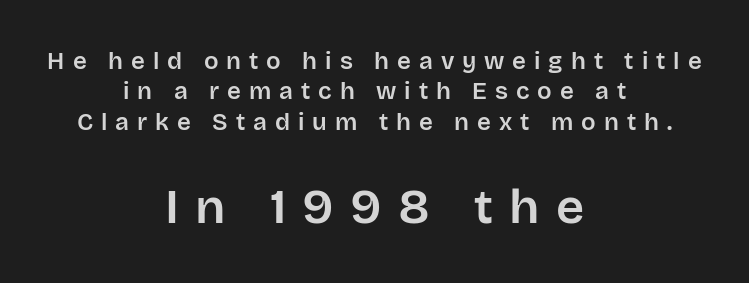
The image shows 49 px sans-serif type, upright; set centered, normal line spacing (1.27x), unusually wide letter spacing (+0.33 em), not underlined; the second (bottom) block is 2.04x larger; low stroke contrast and a large x-height.
